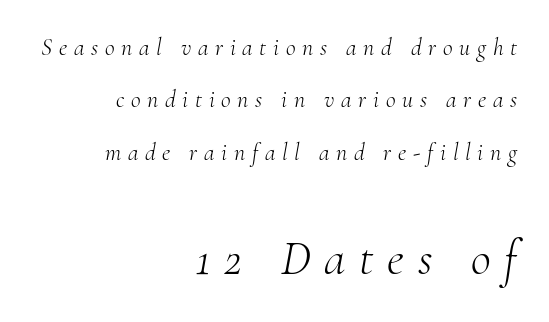
Does the bottom block carry the larger type? Yes, it does. Compared with typical paragraphs, the rows here are farther apart. Check under the words: just untouched page. Each stroke keeps to a modest, everyday thickness or less. The passage shown is typeset with a serif family.
